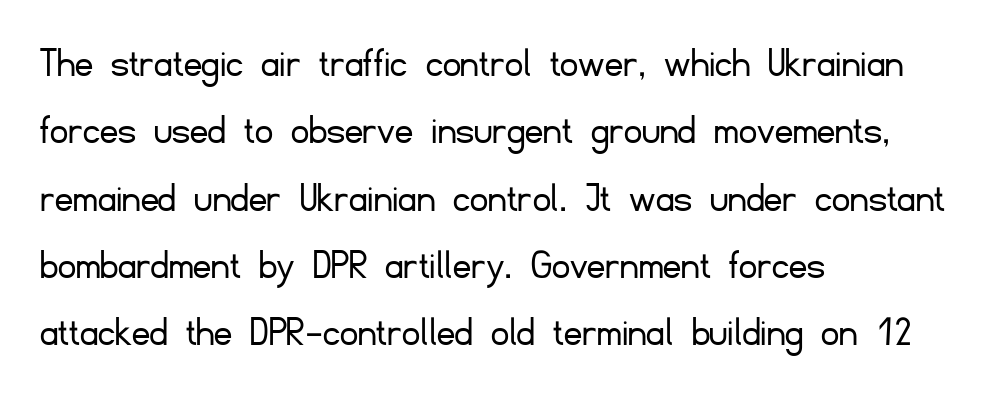
The tracking reads as untouched default to a designer's eye. Vertical spacing — default. The lettering holds an erect, upright posture throughout. The text block is weighted toward the left margin, trailing off unevenly rightward. The letters advance in unequal steps, a hallmark of proportional type. Serif or sans? Sans — the stroke terminals are bare.
